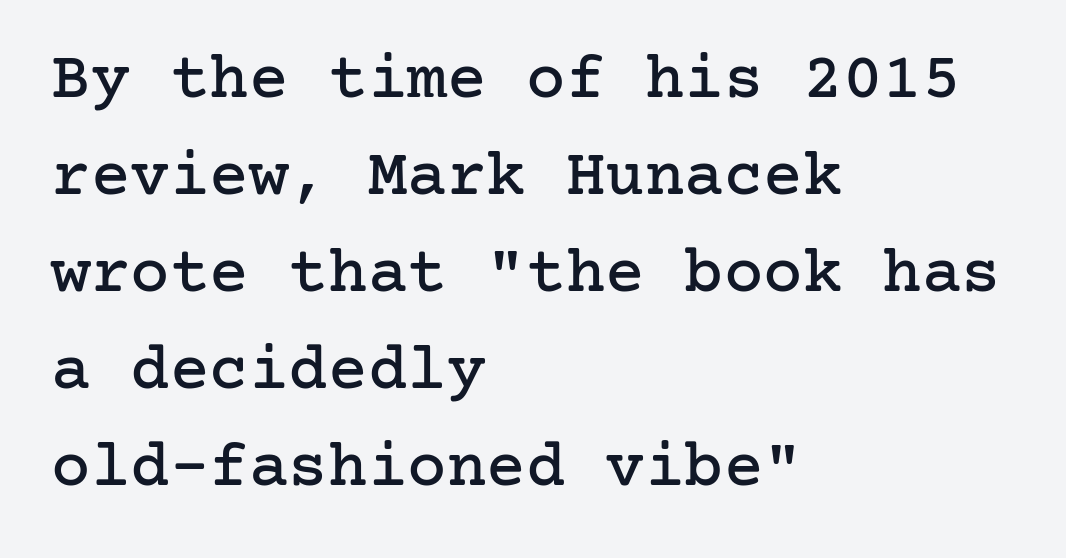
The image shows 66 px serif type, upright; set left-aligned, normal line spacing (1.47x), normal letter spacing, not underlined; low stroke contrast and a medium x-height.
